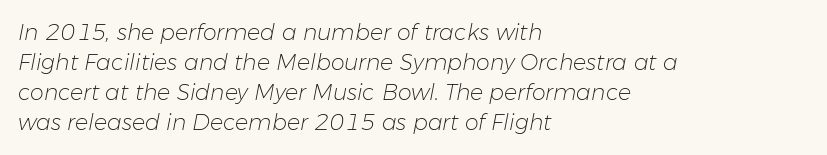
The image shows 22 px text type, italic (leaning right); set left-aligned, normal line spacing (1.37x), normal letter spacing, not underlined.
